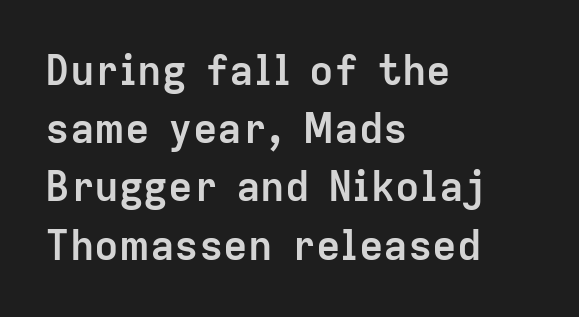
The glyphs are unaccompanied by any horizontal stroke below them. Evenly set lines give the paragraph a standard silhouette. Line beginnings align vertically; line endings do not. A full-strength bold gives these letters their thick strokes. Every character sits straight up, as roman type does.
